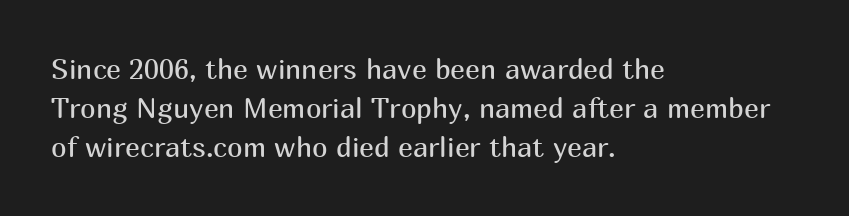
The image shows 28 px regular-weight sans-serif type, upright; set left-aligned, normal line spacing (1.4x), normal letter spacing, not underlined; medium stroke contrast and a medium x-height.
